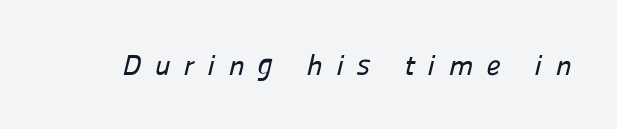
{"serif": "no", "width": "normal", "stroke_contrast": "low", "x_height": "medium", "monospaced": "no", "underline": "no", "letter_spacing": "wide", "letter_spacing_em": 0.46, "glyph_px": 29}
